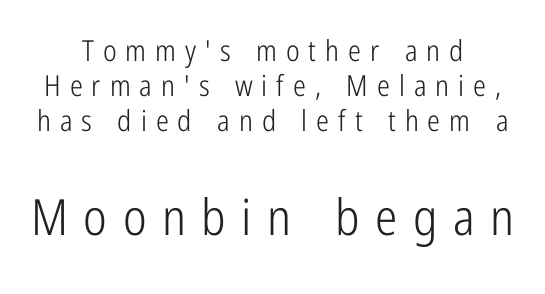
There is plenty of visible air inserted between adjacent glyphs. These two chunks differ in scale, with the bottom chunk taking the larger measure. A roman cut, with each character standing at attention. Do the characters align in a grid? No, the font is proportional. This is sans-serif lettering, the kind often seen on screens and signage.
